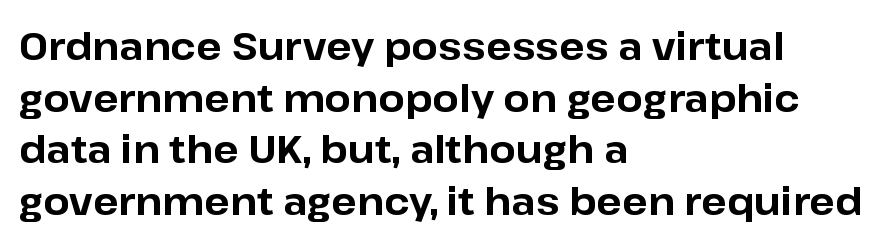
The image shows 38 px bold sans-serif type, upright; set left-aligned, normal line spacing (1.36x), normal letter spacing, not underlined; low stroke contrast and a medium x-height.
